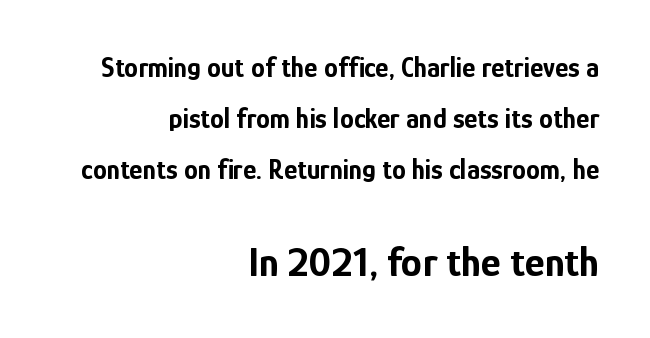
Q: Is the text bold? A: Yes.
Q: Is the text italic (slanted)? A: No, it is upright.
Q: Is the typeface a serif or a sans-serif typeface? A: Sans-serif.
Q: Is the text underlined? A: No.
Q: How is the paragraph aligned? A: Right-aligned.
Q: Is the spacing between letters normal or unusually wide? A: Normal.
Q: Which block of text is set in a larger size, the first (top) or the second (bottom)? A: The second (bottom) one.
Q: Width (condensed, normal, or wide)? A: Condensed.
Q: Stroke contrast? A: Low.
Q: x-height? A: Medium.
Q: Monospaced? A: No.
